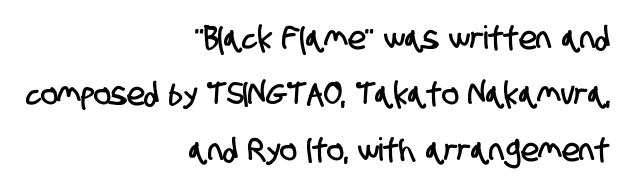
The image shows 32 px condensed sans-serif type; set right-aligned, line spacing 1.75x, normal letter spacing, not underlined; low stroke contrast and a large x-height.
